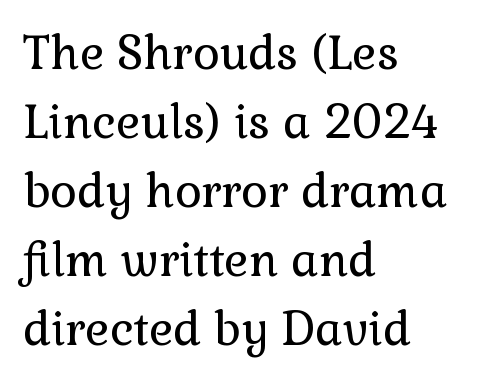
{"serif": "yes", "italic": "no", "bold": "no", "weight": "regular", "width": "normal", "stroke_contrast": "low", "x_height": "medium", "monospaced": "no", "underline": "no", "align": "left", "line_spacing": "normal", "line_spacing_ratio": 1.5, "letter_spacing": "normal", "letter_spacing_em": 0.0, "glyph_px": 46}
